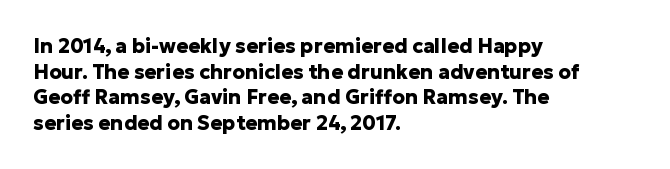
{"italic": "no", "bold": "yes", "underline": "no", "align": "left", "line_spacing": "normal", "line_spacing_ratio": 1.28, "letter_spacing": "normal", "letter_spacing_em": 0.0, "glyph_px": 20}
